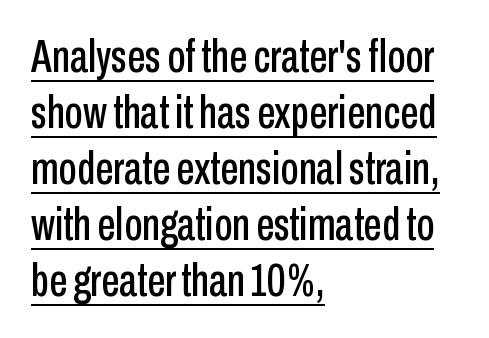
Spacing verdict: proportional, widths tailored to each character. A roman cut, with each character standing at attention. The line texture is even and compact thanks to regular tracking. A student would call this left alignment; a typographer would say flush left, rag right. A baseline rule has been typeset under these characters.
